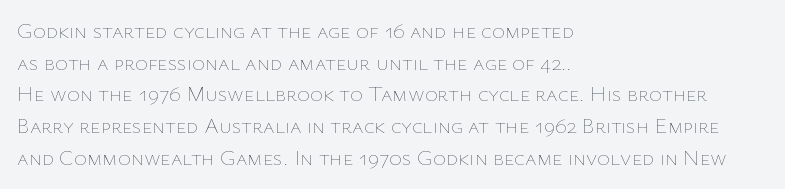
The image shows 22 px text type, upright; set left-aligned, normal line spacing (1.44x), normal letter spacing, not underlined.
